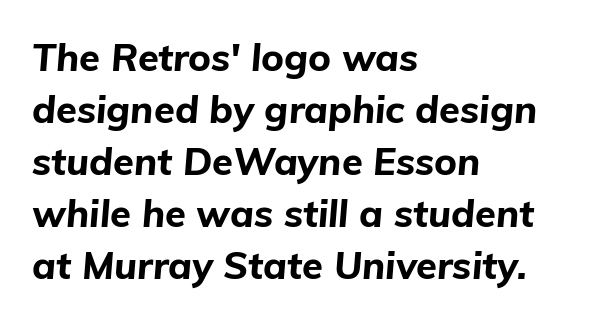
The image shows 38 px bold type, italic (leaning right); set left-aligned, normal line spacing (1.37x), normal letter spacing, not underlined; low stroke contrast and a medium x-height.
